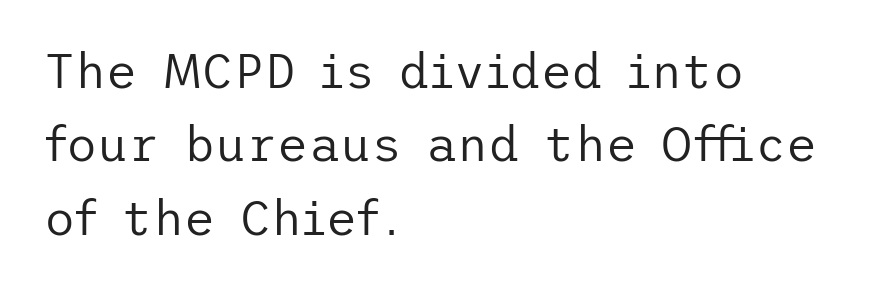
{"serif": "no", "italic": "no", "bold": "no", "weight": "regular", "width": "normal", "stroke_contrast": "low", "x_height": "medium", "underline": "no", "align": "left", "line_spacing": "normal", "line_spacing_ratio": 1.53, "letter_spacing": "normal", "letter_spacing_em": 0.0, "glyph_px": 48}
